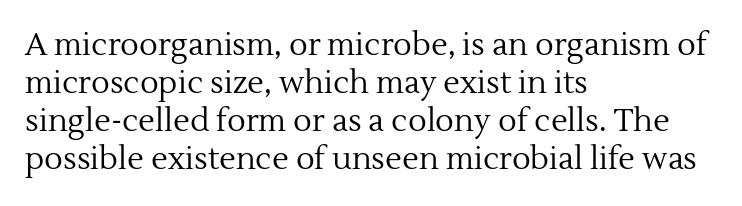
The rendering anchors every line to the left-hand side. Ink coverage per letter is moderate at most. What stands out about the letter spacing? Nothing — it is the standard amount. Does the type have serifs? Yes, each stem ends in a small foot. The area under the type is left untouched. Posture: straight, roman, zero tilt.
